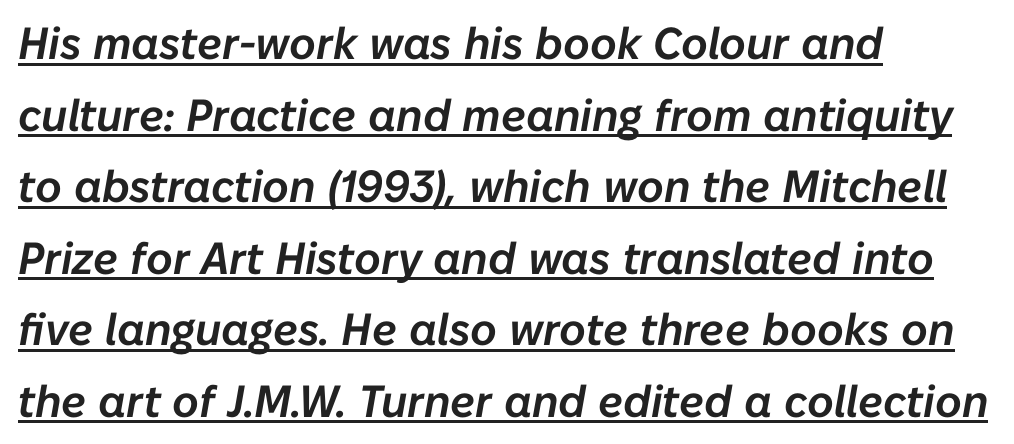
Q: Is the text italic (slanted)? A: Yes, it leans right by about 10 degrees.
Q: Is the text underlined? A: Yes.
Q: How is the paragraph aligned? A: Left-aligned.
Q: Is the spacing between letters normal or unusually wide? A: Normal.
Q: Is the spacing between lines tight, normal or loose? A: Normal.
Q: Width (condensed, normal, or wide)? A: Normal.
Q: Stroke contrast? A: Low.
Q: x-height? A: Medium.
Q: Monospaced? A: No.
